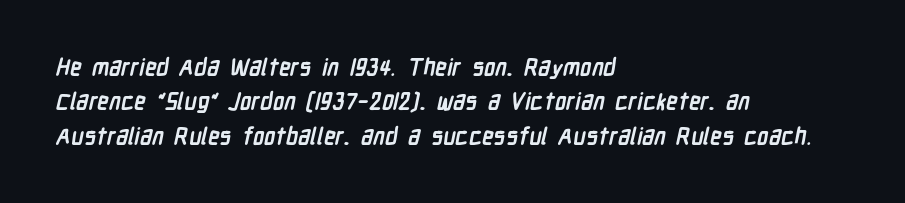
{"bold": "yes", "underline": "no", "align": "left", "line_spacing": "normal", "line_spacing_ratio": 1.49, "letter_spacing": "normal", "letter_spacing_em": 0.0, "glyph_px": 23}
